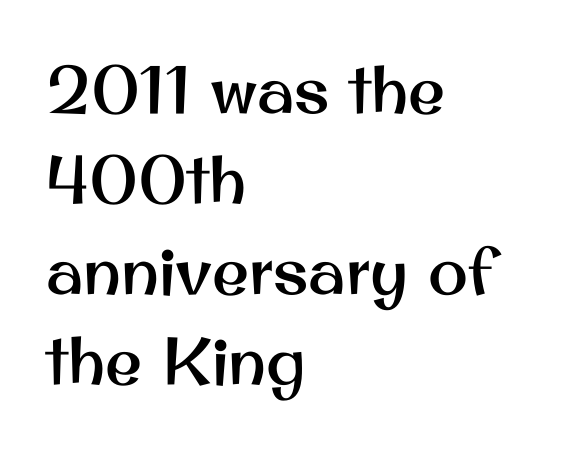
Q: Is the text italic (slanted)? A: No, it is upright.
Q: Is the typeface a serif or a sans-serif typeface? A: Sans-serif.
Q: Is the text underlined? A: No.
Q: How is the paragraph aligned? A: Left-aligned.
Q: Is the spacing between letters normal or unusually wide? A: Normal.
Q: Is the spacing between lines tight, normal or loose? A: Normal.
Q: Width (condensed, normal, or wide)? A: Normal.
Q: Stroke contrast? A: Medium.
Q: x-height? A: Small.
Q: Monospaced? A: No.
